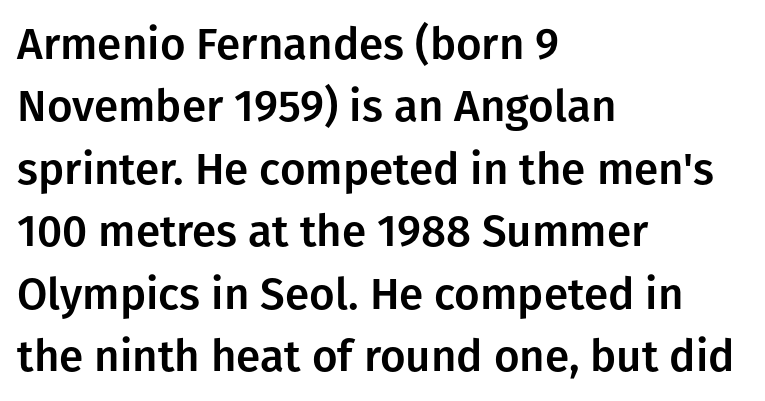
Line beginnings align vertically; line endings do not. You could call the tracking neutral — neither tight nor loose. The lines sit at an ordinary, default distance from one another. Each row of text sits above clean, open space.
